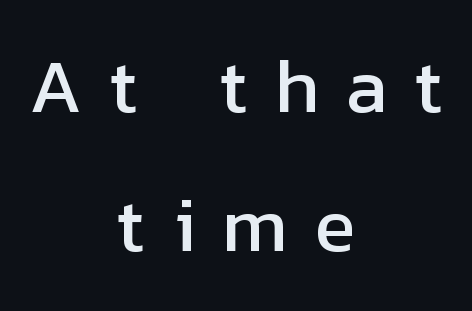
Short and long lines alike share a common midpoint. Words appear elongated and porous because spacing is wide. Are there feet on the stems? There aren't — it's a sans. Characters remain perfectly vertical along every line. A typesetter would call this proportional, since set widths differ per character. Just letters on the line, the space beneath them empty.
